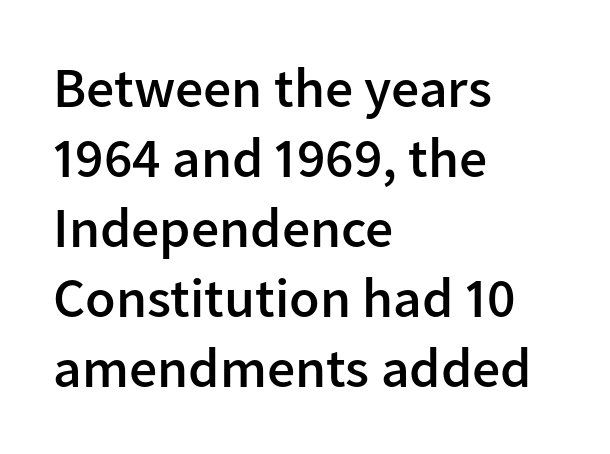
The image shows 56 px semibold sans-serif type, upright; set left-aligned, normal line spacing (1.25x), normal letter spacing, not underlined; low stroke contrast and a medium x-height.
